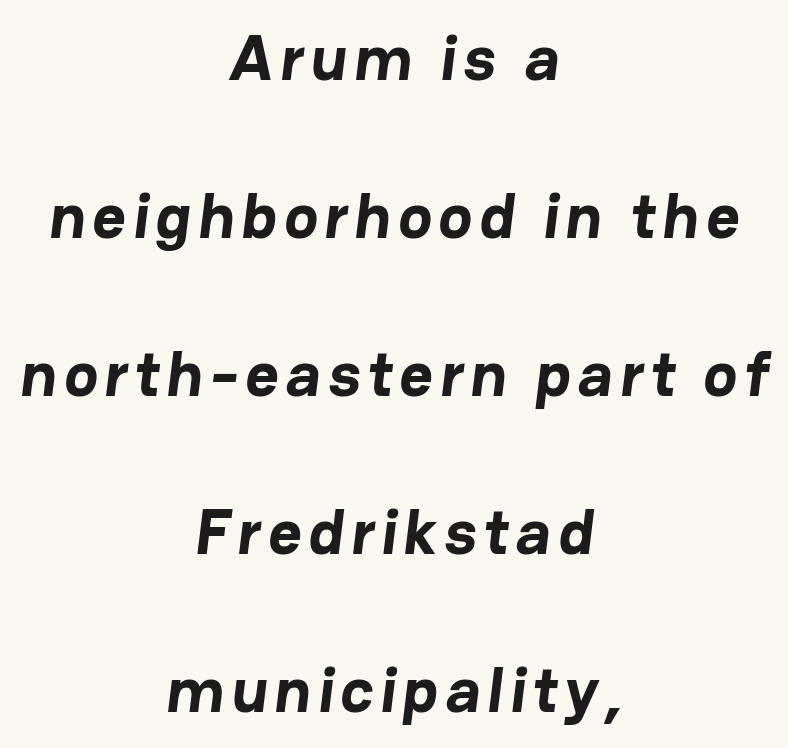
{"serif": "no", "bold": "yes", "weight": "bold", "width": "normal", "stroke_contrast": "low", "x_height": "medium", "monospaced": "no", "underline": "no", "align": "center", "line_spacing": "loose", "line_spacing_ratio": 2.47, "glyph_px": 64}
